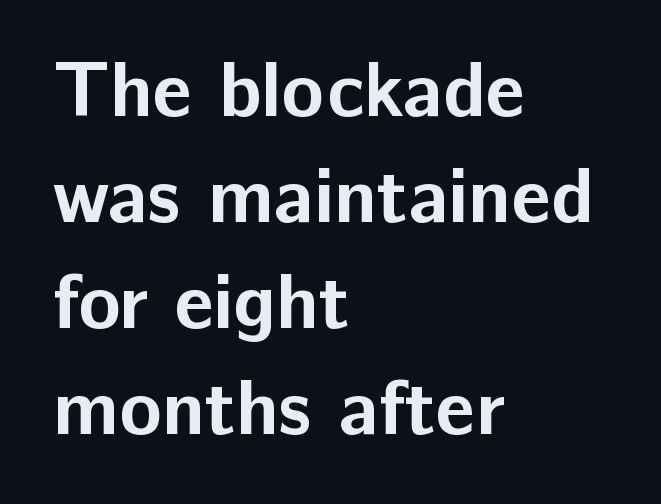
The image shows 78 px bold sans-serif type, upright; set left-aligned, normal line spacing (1.36x), normal letter spacing, not underlined; low stroke contrast and a medium x-height.
